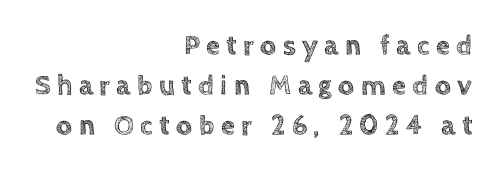
{"italic": "no", "width": "normal", "x_height": "large", "monospaced": "no", "underline": "no", "align": "right", "line_spacing": "normal", "line_spacing_ratio": 1.43, "letter_spacing": "wide", "letter_spacing_em": 0.23, "glyph_px": 28}
